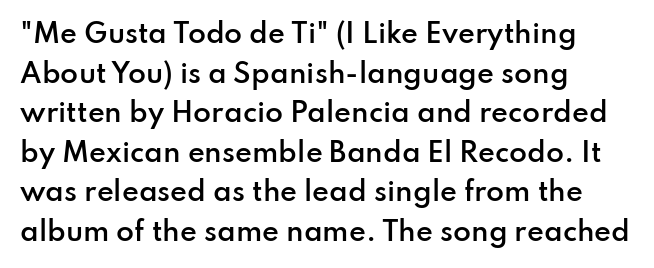
Q: Is the text bold? A: Semi-bold.
Q: Is the text italic (slanted)? A: No, it is upright.
Q: Is the text underlined? A: No.
Q: How is the paragraph aligned? A: Left-aligned.
Q: Is the spacing between letters normal or unusually wide? A: Normal.
Q: Is the spacing between lines tight, normal or loose? A: Normal.
